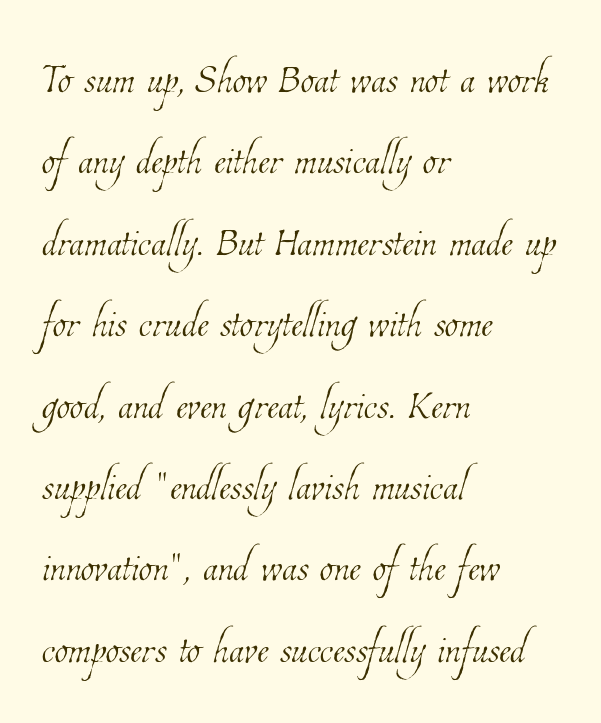
Check under the words: just untouched page. Horizontally, the lines are justified to the leading edge only. Look at the tracking — it's just the regular setting, nothing added. Think standard paragraph weight, or any step lighter than that. Each letter keeps its own natural width here, so spacing adapts to shape.
